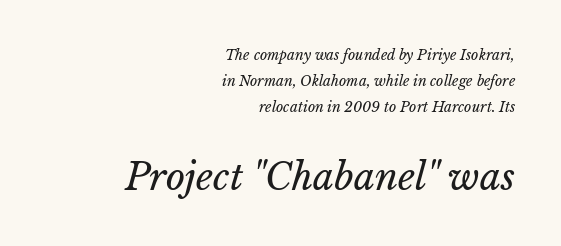
The image shows 37 px regular-weight type; set right-aligned, line spacing 1.86x, normal letter spacing, not underlined; the second (bottom) block is 2.64x larger; low stroke contrast and a medium x-height.
